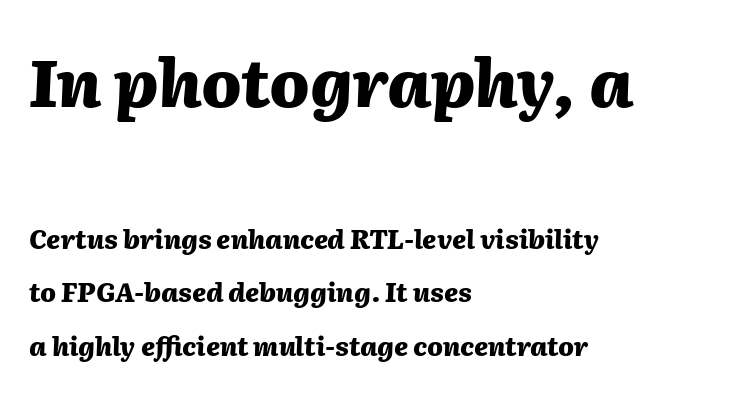
Vertically, the passage feels expansive, rows floating well apart. The upper block of text is set noticeably larger than the block beneath it. The horizontal fit of the characters is conventional and even. Italic: yes, the glyphs are oblique.
